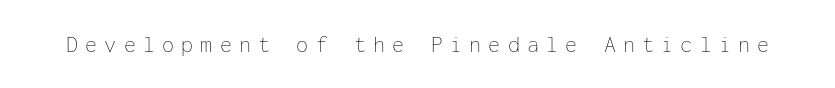
The image shows 24 px text type, upright; set unusually wide letter spacing (+0.3 em), not underlined.
